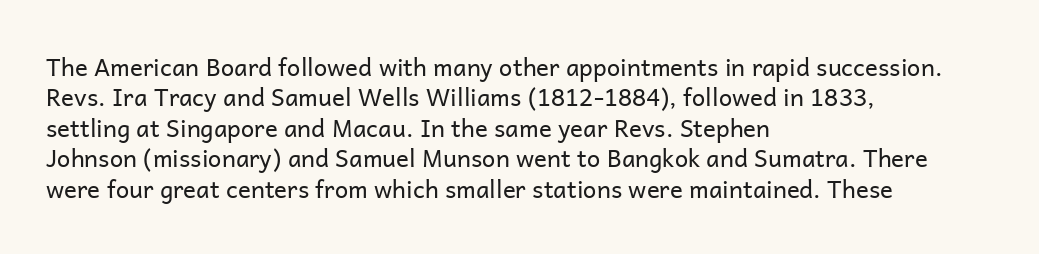
Q: Is the text bold? A: No.
Q: Is the text italic (slanted)? A: No, it is upright.
Q: Is the text underlined? A: No.
Q: How is the paragraph aligned? A: Left-aligned.
Q: Is the spacing between letters normal or unusually wide? A: Normal.
Q: Is the spacing between lines tight, normal or loose? A: Normal.
